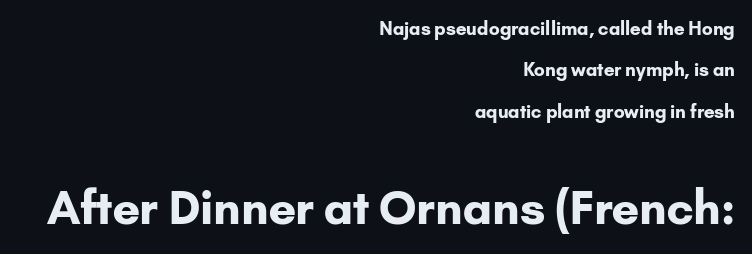
A typesetter would call this zero additional tracking. Note the varied advance widths — an 'i' is clearly narrower than an 'm'. Notice the wide empty band between every row — that's loose leading. You get the small type first, then a jump to larger type.
